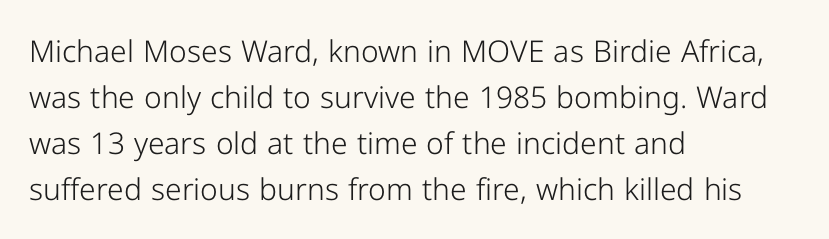
Think standard paragraph weight, or any step lighter than that. The face used here is rendered with its standard letterfit. Designer's note — italics off, roman on. A sans-serif font was chosen for this passage.
